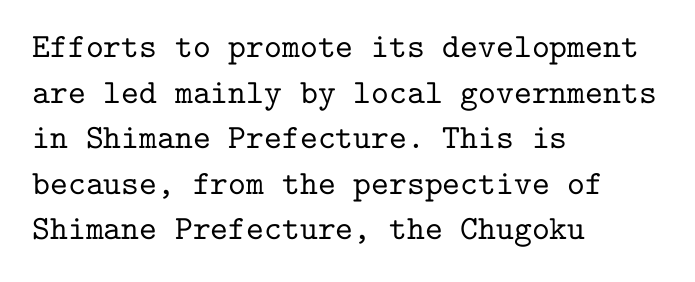
The image shows 34 px serif type, upright, monospaced; set left-aligned, normal line spacing (1.34x), normal letter spacing, not underlined; low stroke contrast and a medium x-height.
